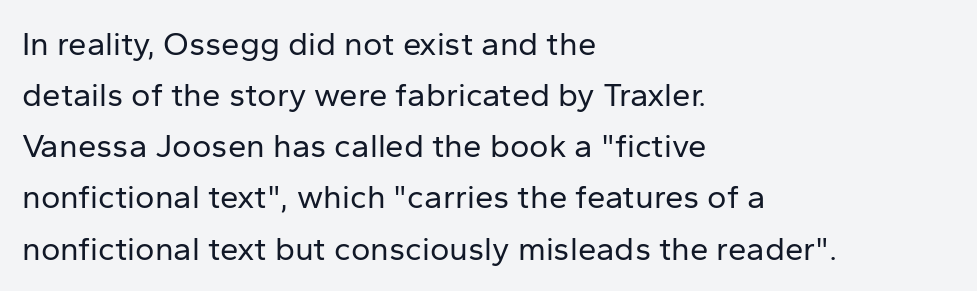
The image shows 33 px regular-weight sans-serif type, upright; set left-aligned, normal line spacing (1.55x), normal letter spacing, not underlined; low stroke contrast and a medium x-height.
